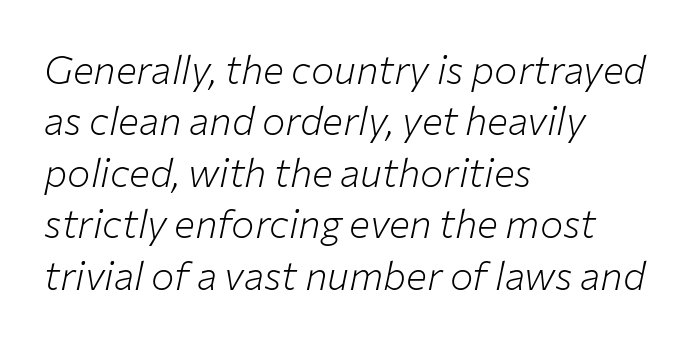
Q: Is the text bold? A: No.
Q: Is the text italic (slanted)? A: Yes, it leans right by about 12 degrees.
Q: Is the text underlined? A: No.
Q: How is the paragraph aligned? A: Left-aligned.
Q: Is the spacing between letters normal or unusually wide? A: Normal.
Q: Is the spacing between lines tight, normal or loose? A: Normal.
Q: Width (condensed, normal, or wide)? A: Normal.
Q: Stroke contrast? A: Low.
Q: x-height? A: Medium.
Q: Monospaced? A: No.
